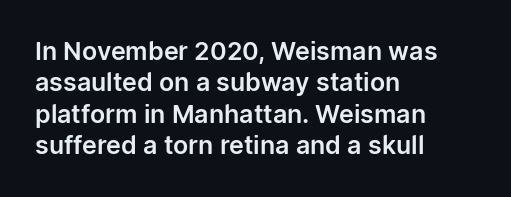
The space directly below the letters is spotless. Whoever set this chose a conventional vertical rhythm. The typesetter chose a ragged-right arrangement here. Posture: straight, roman, zero tilt. Standard letterfit; no display-style spreading of the glyphs.
